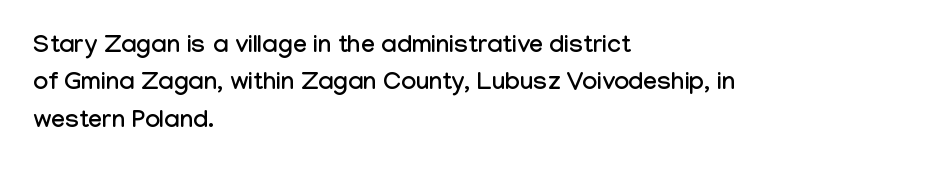
The image shows 25 px text type, upright; set left-aligned, normal line spacing (1.5x), normal letter spacing, not underlined.
